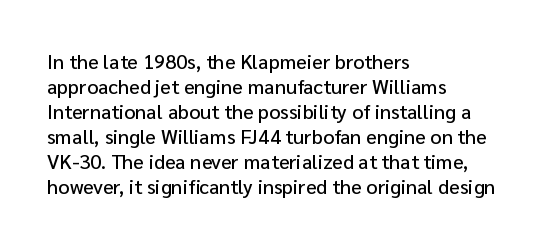
The space between consecutive lines is moderate. The area under the type is left untouched. The letters sit at their default tracking, neither squeezed nor spread. If you drew a line through each stem, it would be perfectly vertical. This rendering uses left alignment, leaving the right contour irregular.
